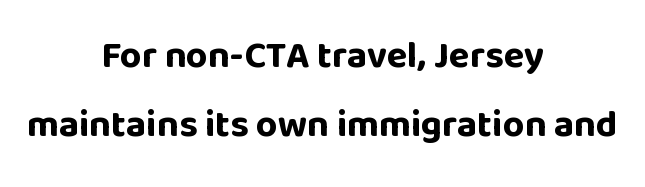
{"serif": "no", "italic": "no", "bold": "yes", "weight": "bold", "width": "normal", "stroke_contrast": "low", "x_height": "large", "monospaced": "no", "underline": "no", "align": "center", "line_spacing_ratio": 1.82, "letter_spacing": "normal", "letter_spacing_em": 0.0, "glyph_px": 38}
